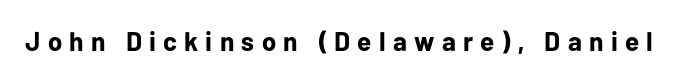
{"italic": "no", "bold": "yes", "underline": "no", "letter_spacing": "wide", "letter_spacing_em": 0.27, "glyph_px": 27}
